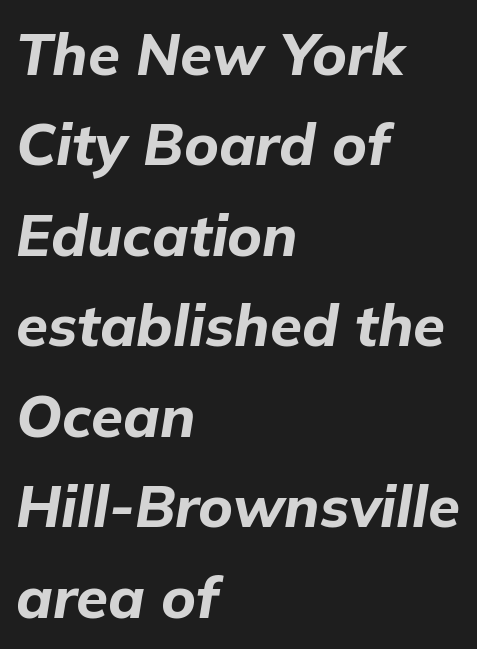
Compared with a centered layout, this one pins lines to the left instead. Does the weight exceed regular? Yes, all the way to bold. The face used here is rendered with its standard letterfit. Regular leading.
